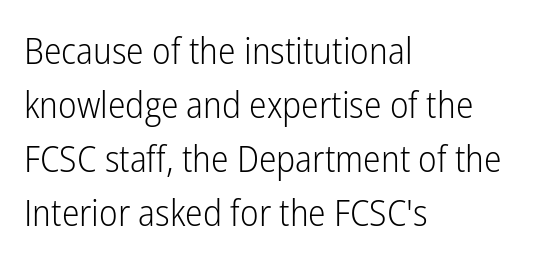
The image shows 37 px light, condensed sans-serif type, upright; set left-aligned, normal line spacing (1.46x), normal letter spacing, not underlined; low stroke contrast and a medium x-height.
